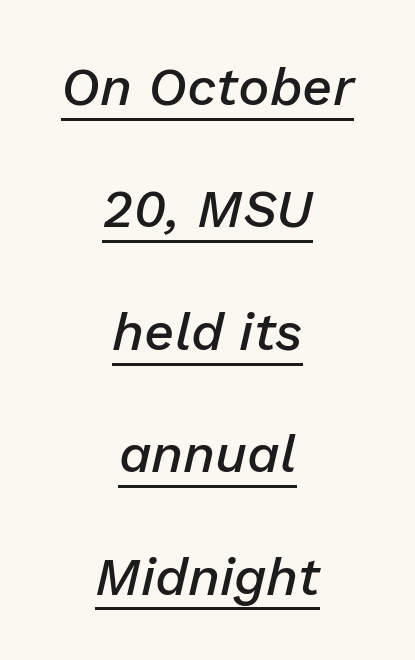
Q: Is the text bold? A: Semi-bold.
Q: Is the text italic (slanted)? A: Yes, it leans right by about 13 degrees.
Q: Is the text underlined? A: Yes.
Q: How is the paragraph aligned? A: Centered.
Q: Is the spacing between letters normal or unusually wide? A: Normal.
Q: Is the spacing between lines tight, normal or loose? A: Loose.
Q: Width (condensed, normal, or wide)? A: Normal.
Q: Stroke contrast? A: Low.
Q: x-height? A: Medium.
Q: Monospaced? A: No.
